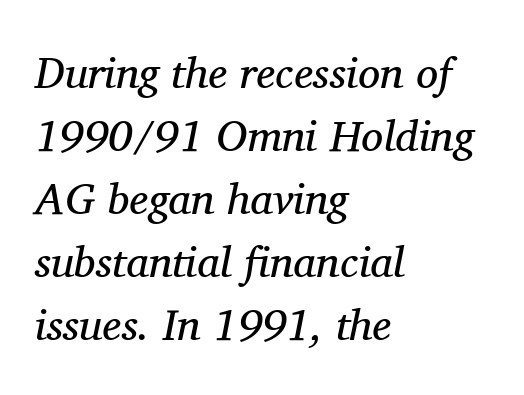
Q: Is the text bold? A: No.
Q: Is the text italic (slanted)? A: Yes, it leans right by about 11 degrees.
Q: Is the typeface a serif or a sans-serif typeface? A: Serif.
Q: Is the text underlined? A: No.
Q: How is the paragraph aligned? A: Left-aligned.
Q: Is the spacing between letters normal or unusually wide? A: Normal.
Q: Is the spacing between lines tight, normal or loose? A: Normal.
Q: Width (condensed, normal, or wide)? A: Normal.
Q: Stroke contrast? A: Medium.
Q: x-height? A: Medium.
Q: Monospaced? A: No.
